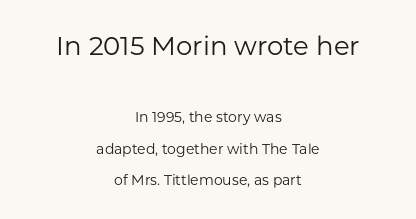
The letters in the upper block stand taller than those in the block below. The passage shown is not bold in any degree. Does the leading feel generous? Absolutely, it's lavish. The letters sit at their default tracking, neither squeezed nor spread. Vertical strokes here are truly vertical.
